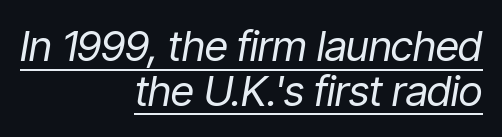
The image shows 42 px regular-weight, condensed type, italic (leaning right); set right-aligned, tight line spacing (1.06x), normal letter spacing, underlined; low stroke contrast and a medium x-height.
